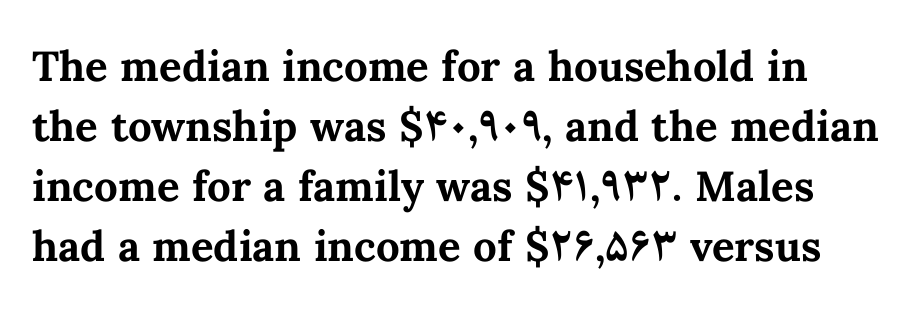
The image shows 42 px bold type, upright; set normal line spacing (1.43x), normal letter spacing, not underlined; medium stroke contrast and a medium x-height.
